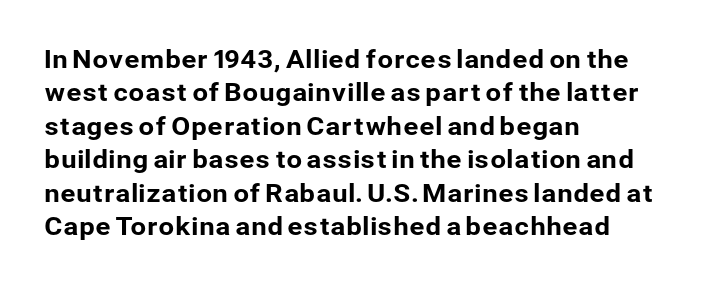
{"italic": "no", "underline": "no", "align": "left", "line_spacing": "normal", "line_spacing_ratio": 1.34, "letter_spacing": "normal", "letter_spacing_em": 0.0, "glyph_px": 25}
